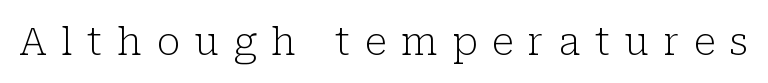
{"serif": "yes", "italic": "no", "bold": "no", "weight": "light", "width": "normal", "stroke_contrast": "low", "x_height": "medium", "monospaced": "no", "underline": "no", "letter_spacing": "wide", "letter_spacing_em": 0.37, "glyph_px": 39}
